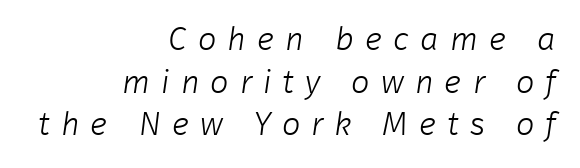
A light-to-regular cut is what we see here. This rendering uses right alignment, leaving the left contour irregular. Does the type have serifs? No, each stem ends abruptly. Between one letter and the next there's a generous, obvious gap. One glance says typical: line gaps are just what's usual. Varying glyph widths throughout — classic text-font behaviour.
